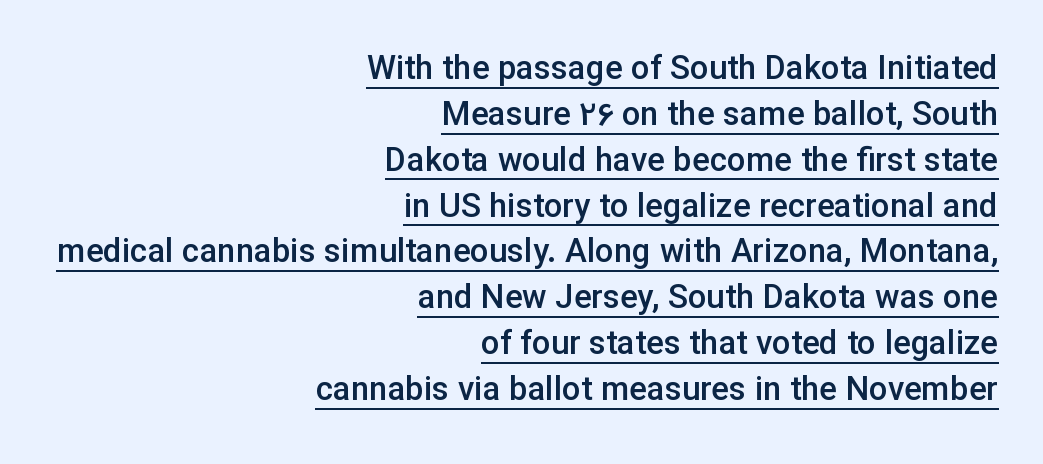
{"serif": "no", "italic": "no", "bold": "semi", "weight": "semibold", "width": "normal", "stroke_contrast": "low", "x_height": "medium", "monospaced": "no", "underline": "yes", "align": "right", "line_spacing": "normal", "line_spacing_ratio": 1.39, "letter_spacing": "normal", "letter_spacing_em": 0.0, "glyph_px": 33}
